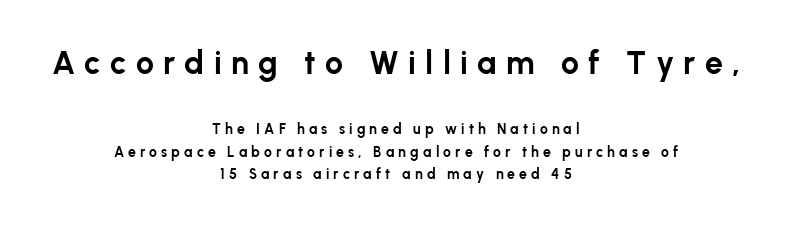
{"serif": "no", "italic": "no", "bold": "yes", "weight": "bold", "width": "normal", "stroke_contrast": "low", "x_height": "medium", "monospaced": "no", "underline": "no", "align": "center", "line_spacing": "normal", "line_spacing_ratio": 1.61, "letter_spacing": "wide", "letter_spacing_em": 0.29, "larger_block": "first", "size_ratio": 2.29, "glyph_px": 32}
